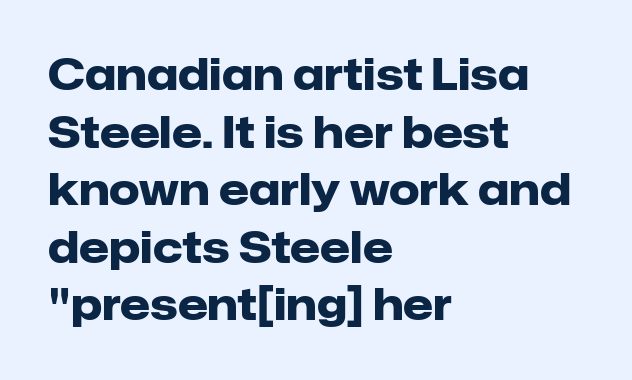
The image shows 43 px heavy sans-serif type, upright; set left-aligned, normal line spacing (1.34x), normal letter spacing, not underlined; low stroke contrast and a medium x-height.
